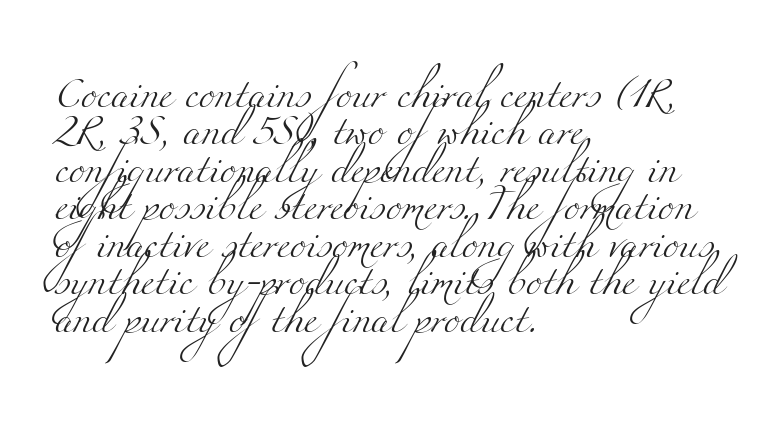
The image shows 30 px light, wide type; set left-aligned, normal line spacing (1.25x), normal letter spacing, not underlined; medium stroke contrast and a small x-height.
